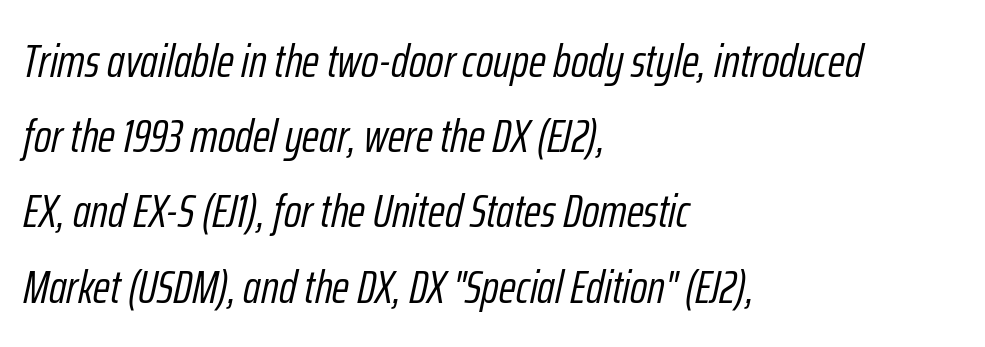
Q: Is the text bold? A: No.
Q: Is the text italic (slanted)? A: Yes, it leans right by about 12 degrees.
Q: Is the text underlined? A: No.
Q: How is the paragraph aligned? A: Left-aligned.
Q: Is the spacing between letters normal or unusually wide? A: Normal.
Q: Is the spacing between lines tight, normal or loose? A: Normal.
Q: Width (condensed, normal, or wide)? A: Condensed.
Q: Stroke contrast? A: Low.
Q: x-height? A: Medium.
Q: Monospaced? A: No.
